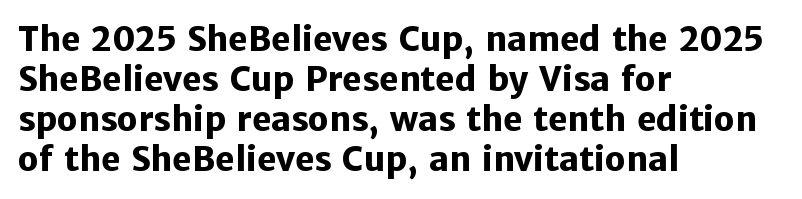
Q: Is the text bold? A: Yes.
Q: Is the text italic (slanted)? A: No, it is upright.
Q: Is the typeface a serif or a sans-serif typeface? A: Sans-serif.
Q: Is the text underlined? A: No.
Q: How is the paragraph aligned? A: Left-aligned.
Q: Is the spacing between letters normal or unusually wide? A: Normal.
Q: Width (condensed, normal, or wide)? A: Normal.
Q: Stroke contrast? A: Low.
Q: x-height? A: Medium.
Q: Monospaced? A: No.
